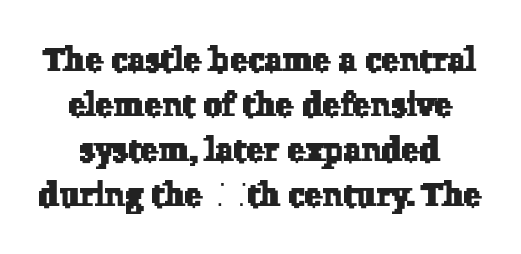
Does the type have serifs? Yes, each stem ends in a small foot. No extra tracking has been applied to these lines. Looks like regular typesetting: each glyph gets only the width it needs. Rows of type keep a routine distance in the vertical direction. Type without underlining.
